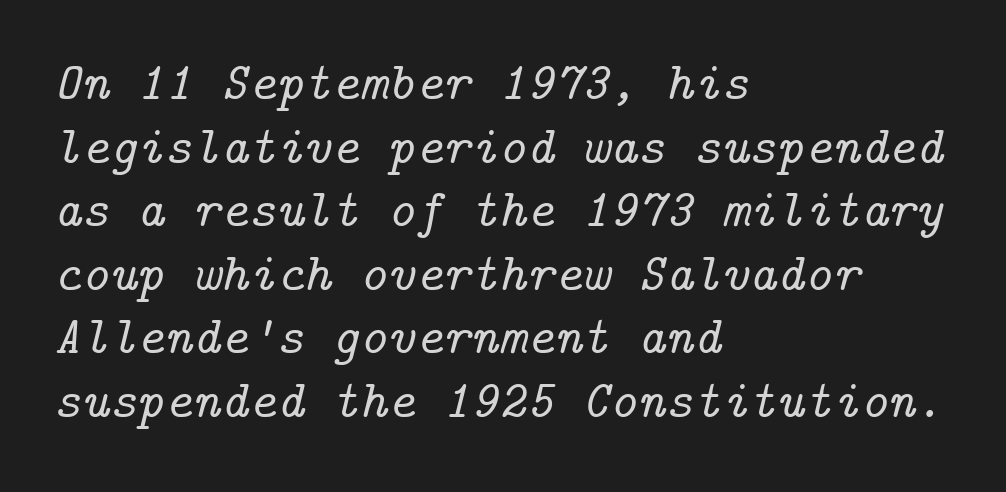
Q: Is the text italic (slanted)? A: Yes, it leans right by about 14 degrees.
Q: Is the typeface a serif or a sans-serif typeface? A: Serif.
Q: Is the text underlined? A: No.
Q: How is the paragraph aligned? A: Left-aligned.
Q: Is the spacing between letters normal or unusually wide? A: Normal.
Q: Width (condensed, normal, or wide)? A: Normal.
Q: Stroke contrast? A: Low.
Q: x-height? A: Medium.
